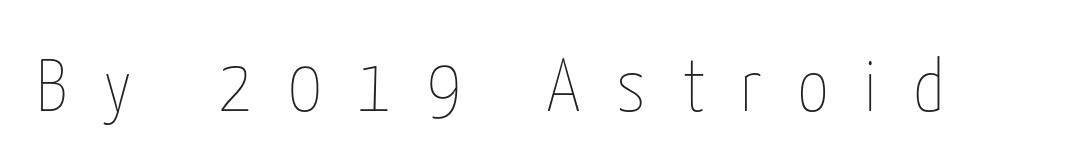
Q: Is the text bold? A: No.
Q: Is the text italic (slanted)? A: No, it is upright.
Q: Is the text underlined? A: No.
Q: Is the spacing between letters normal or unusually wide? A: Unusually wide.
Q: Width (condensed, normal, or wide)? A: Condensed.
Q: Stroke contrast? A: Low.
Q: x-height? A: Medium.
Q: Monospaced? A: No.
